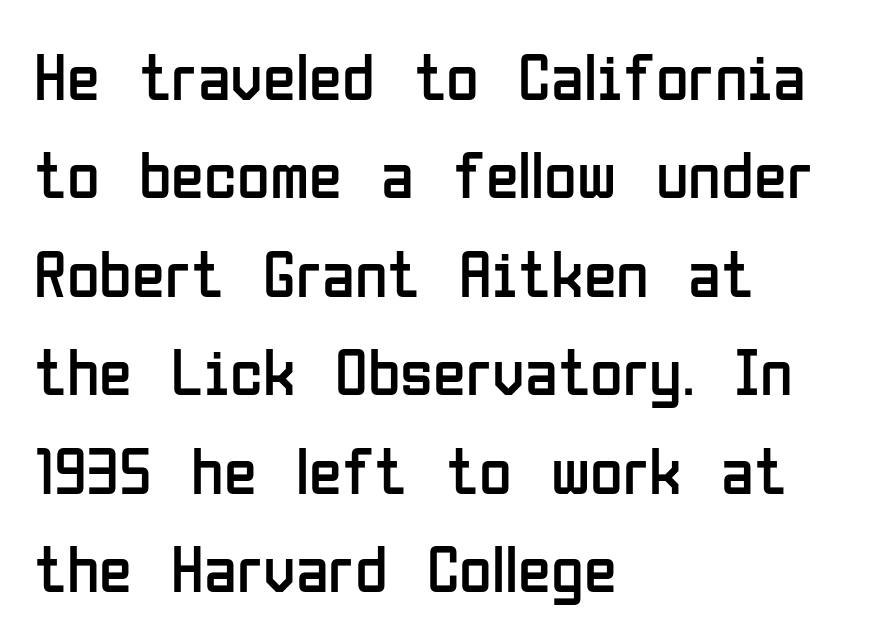
Which margin do the lines hug? The left one — the right edge is uneven. Here the designer chose a conventional face with non-uniform glyph widths. Characters follow at the spacing the type designer built in. The font's upright variant was chosen for this text. These glyphs show unthickened strokes, regular width or finer.
